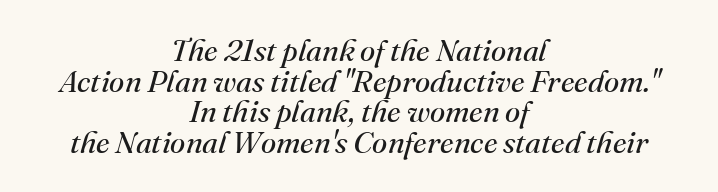
{"serif": "yes", "italic": "yes", "lean": "right", "slant_degrees": 16, "bold": "no", "weight": "regular", "width": "normal", "stroke_contrast": "medium", "x_height": "small", "monospaced": "no", "underline": "no", "align": "center", "line_spacing": "tight", "line_spacing_ratio": 0.99, "letter_spacing": "normal", "letter_spacing_em": 0.0, "glyph_px": 31}
